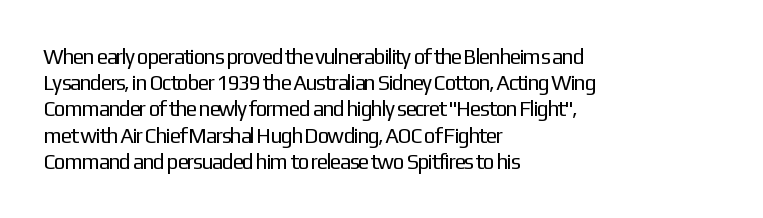
{"italic": "no", "bold": "no", "underline": "no", "align": "left", "line_spacing": "normal", "line_spacing_ratio": 1.25, "letter_spacing": "normal", "letter_spacing_em": 0.0, "glyph_px": 21}
